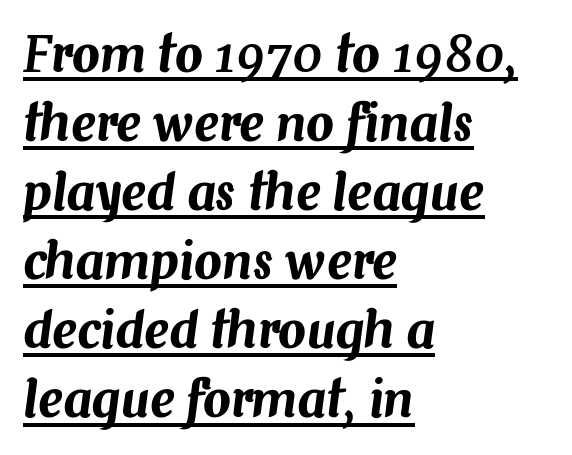
Q: Is the text italic (slanted)? A: Yes, it leans right by about 7 degrees.
Q: Is the text underlined? A: Yes.
Q: How is the paragraph aligned? A: Left-aligned.
Q: Is the spacing between letters normal or unusually wide? A: Normal.
Q: Is the spacing between lines tight, normal or loose? A: Normal.
Q: Width (condensed, normal, or wide)? A: Normal.
Q: Stroke contrast? A: Medium.
Q: x-height? A: Medium.
Q: Monospaced? A: No.
